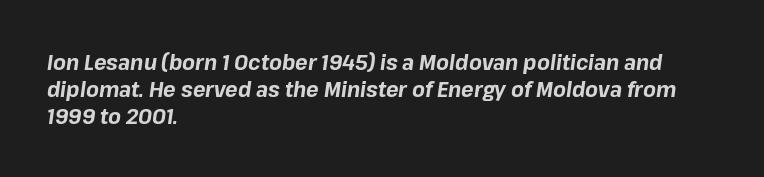
{"italic": "yes", "lean": "right", "slant_degrees": 8, "bold": "yes", "underline": "no", "align": "left", "line_spacing": "normal", "line_spacing_ratio": 1.28, "letter_spacing": "normal", "letter_spacing_em": 0.0, "glyph_px": 21}
